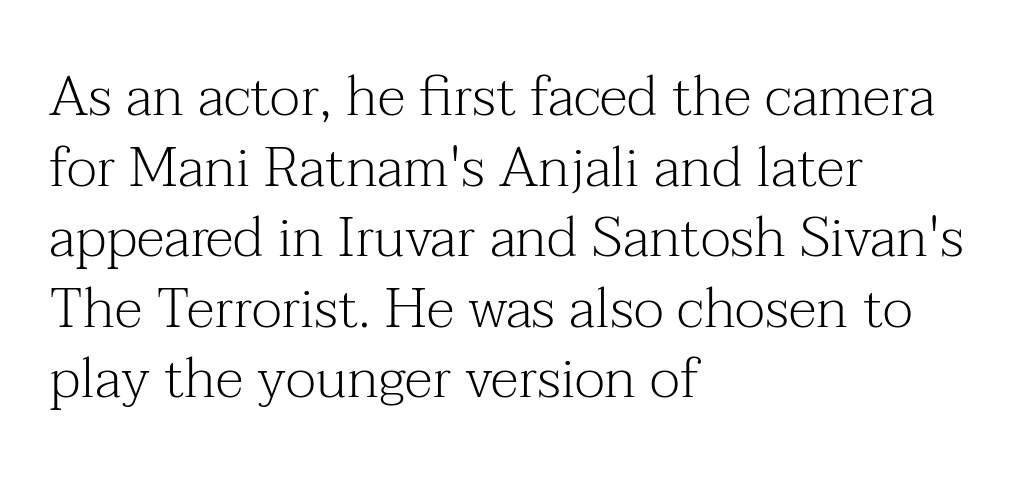
The image shows 56 px light serif type, upright; set left-aligned, normal line spacing (1.26x), normal letter spacing, not underlined; medium stroke contrast and a medium x-height.
